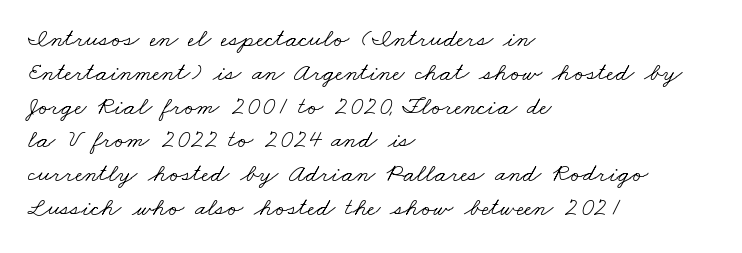
The image shows 26 px text type; set left-aligned, normal line spacing (1.3x), normal letter spacing, not underlined.
